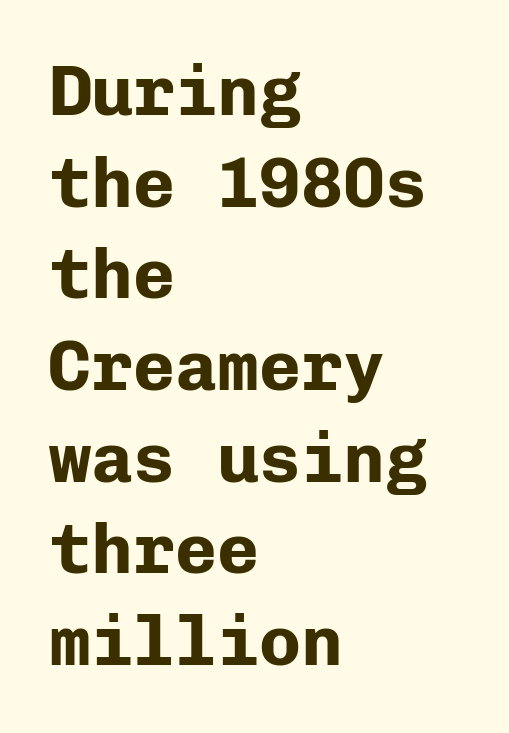
{"serif": "no", "italic": "no", "bold": "yes", "weight": "bold", "width": "normal", "stroke_contrast": "low", "x_height": "medium", "monospaced": "yes", "underline": "no", "align": "left", "line_spacing": "normal", "line_spacing_ratio": 1.31, "letter_spacing": "normal", "letter_spacing_em": 0.0, "glyph_px": 70}
